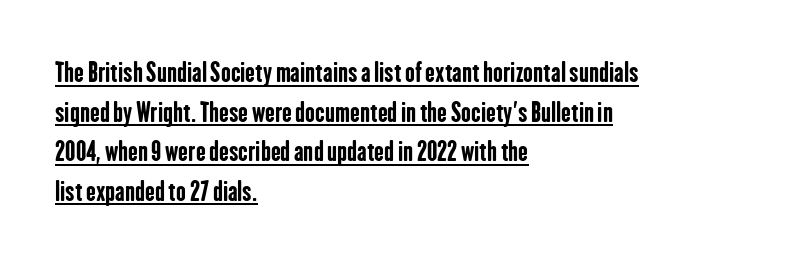
{"italic": "no", "bold": "yes", "underline": "yes", "align": "left", "line_spacing": "normal", "line_spacing_ratio": 1.52, "letter_spacing": "normal", "letter_spacing_em": 0.0, "glyph_px": 26}
